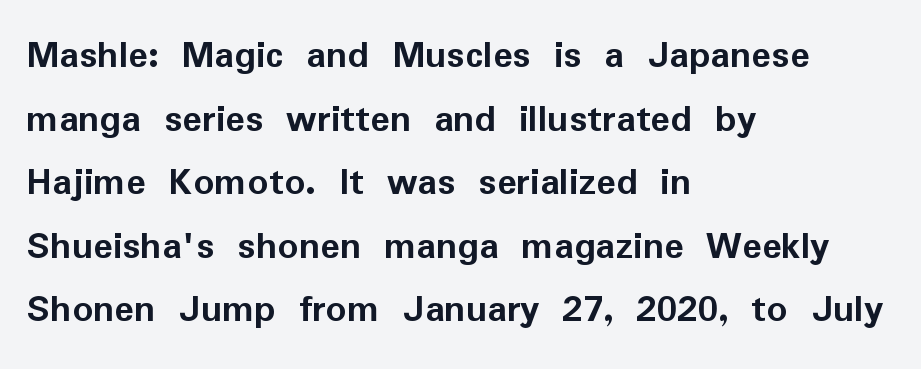
The image shows 41 px semibold sans-serif type, upright; set left-aligned, normal line spacing (1.55x), normal letter spacing, not underlined; low stroke contrast and a medium x-height.
